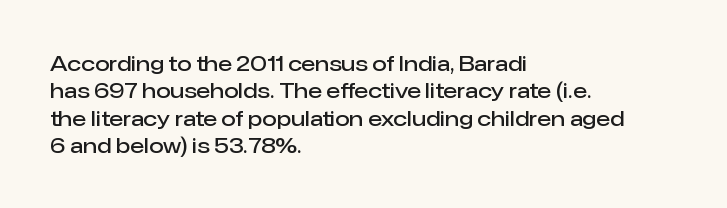
Q: Is the text bold? A: Semi-bold.
Q: Is the text italic (slanted)? A: No, it is upright.
Q: Is the text underlined? A: No.
Q: How is the paragraph aligned? A: Left-aligned.
Q: Is the spacing between letters normal or unusually wide? A: Normal.
Q: Is the spacing between lines tight, normal or loose? A: Normal.
